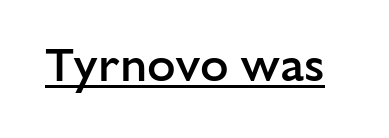
Q: Is the text bold? A: Semi-bold.
Q: Is the text italic (slanted)? A: No, it is upright.
Q: Is the typeface a serif or a sans-serif typeface? A: Sans-serif.
Q: Is the text underlined? A: Yes.
Q: Is the spacing between letters normal or unusually wide? A: Normal.
Q: Width (condensed, normal, or wide)? A: Normal.
Q: Stroke contrast? A: Low.
Q: x-height? A: Medium.
Q: Monospaced? A: No.
